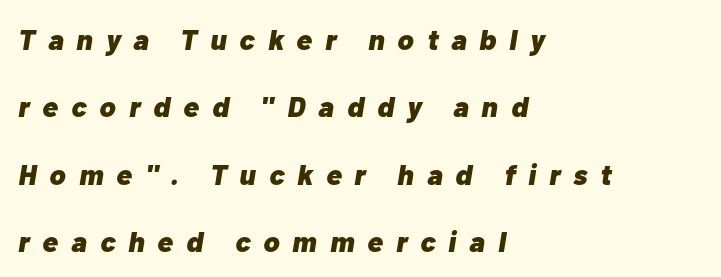
Q: Is the text bold? A: Yes.
Q: Is the text italic (slanted)? A: Yes, it leans right by about 10 degrees.
Q: Is the text underlined? A: No.
Q: How is the paragraph aligned? A: Left-aligned.
Q: Is the spacing between letters normal or unusually wide? A: Unusually wide.
Q: Is the spacing between lines tight, normal or loose? A: Loose.
Q: Width (condensed, normal, or wide)? A: Normal.
Q: Stroke contrast? A: Low.
Q: x-height? A: Medium.
Q: Monospaced? A: No.
